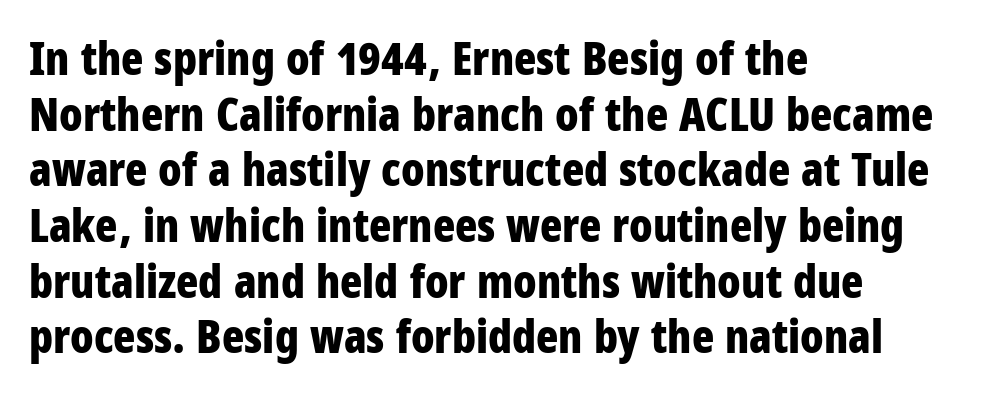
{"serif": "no", "italic": "no", "bold": "yes", "weight": "bold", "width": "condensed", "stroke_contrast": "low", "x_height": "large", "monospaced": "no", "underline": "no", "align": "left", "line_spacing_ratio": 1.21, "letter_spacing": "normal", "letter_spacing_em": 0.0, "glyph_px": 46}
